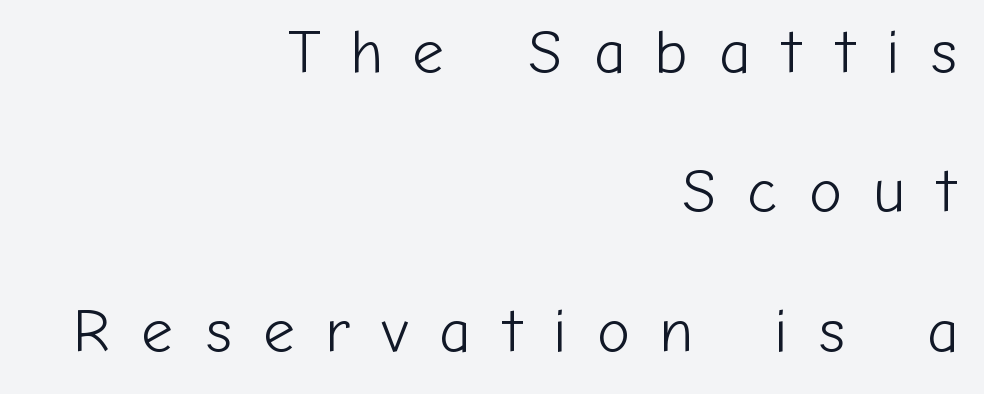
Each line ends at the same right margin while the left side varies. Is there much room between lines? Yes — plenty of vertical air separates them. To sum up the face: it is a sans, with no serifs. The words here are not underlined. Spacing verdict: proportional, widths tailored to each character.
